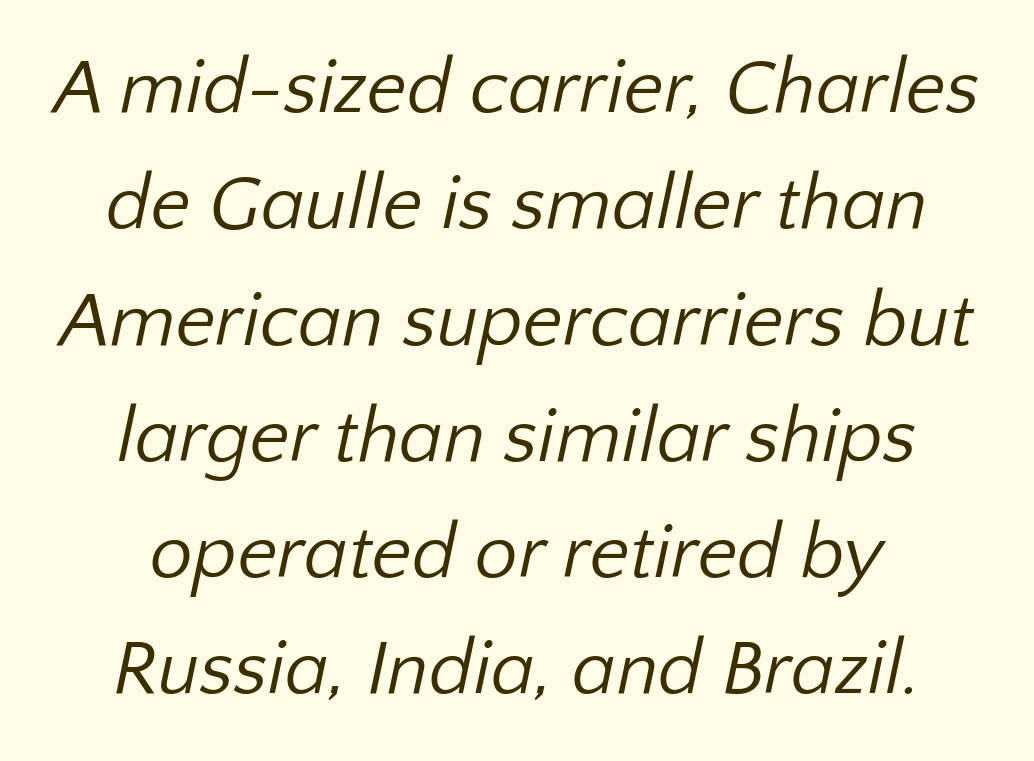
The image shows 77 px regular-weight sans-serif type; set normal line spacing (1.51x), normal letter spacing, not underlined; low stroke contrast and a medium x-height.
